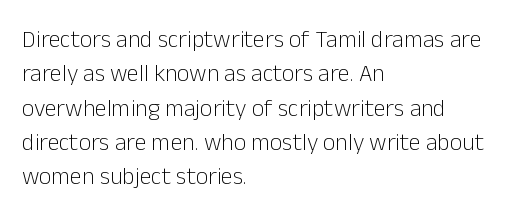
The image shows 24 px text type, upright; set left-aligned, normal line spacing (1.43x), normal letter spacing, not underlined.
